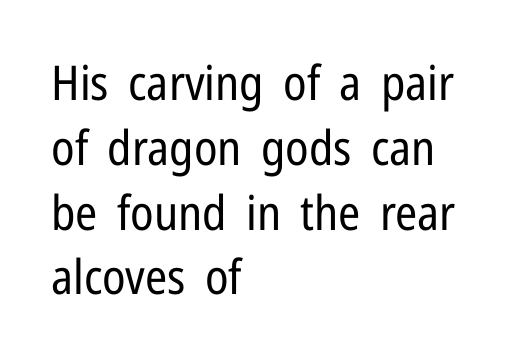
The image shows 48 px regular-weight, condensed sans-serif type, upright; set left-aligned, normal line spacing (1.35x), normal letter spacing, not underlined; low stroke contrast and a medium x-height.
